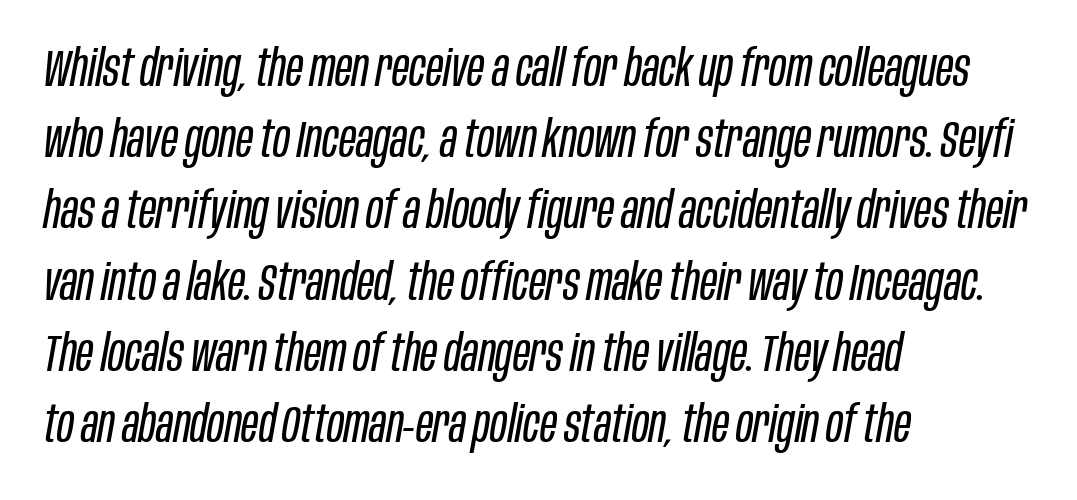
The image shows 52 px regular-weight, condensed type, italic (leaning right); set left-aligned, normal line spacing (1.37x), normal letter spacing, not underlined; low stroke contrast and a large x-height.
